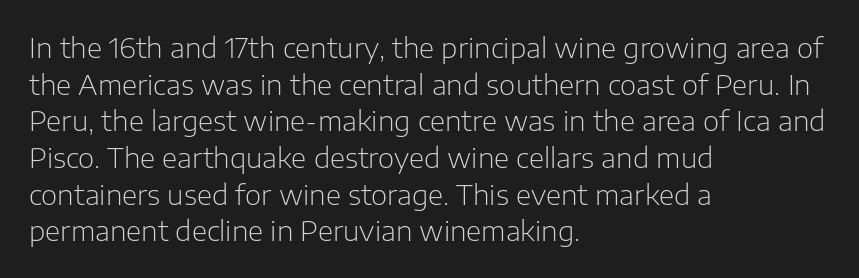
The image shows 28 px light sans-serif type, upright; set left-aligned, normal line spacing (1.31x), normal letter spacing, not underlined; low stroke contrast and a medium x-height.
